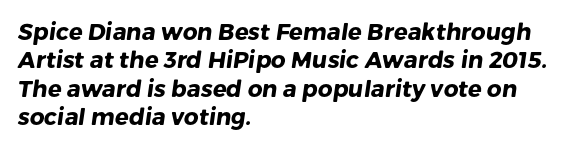
The image shows 23 px bold type; set left-aligned, line spacing 1.23x, normal letter spacing, not underlined.
